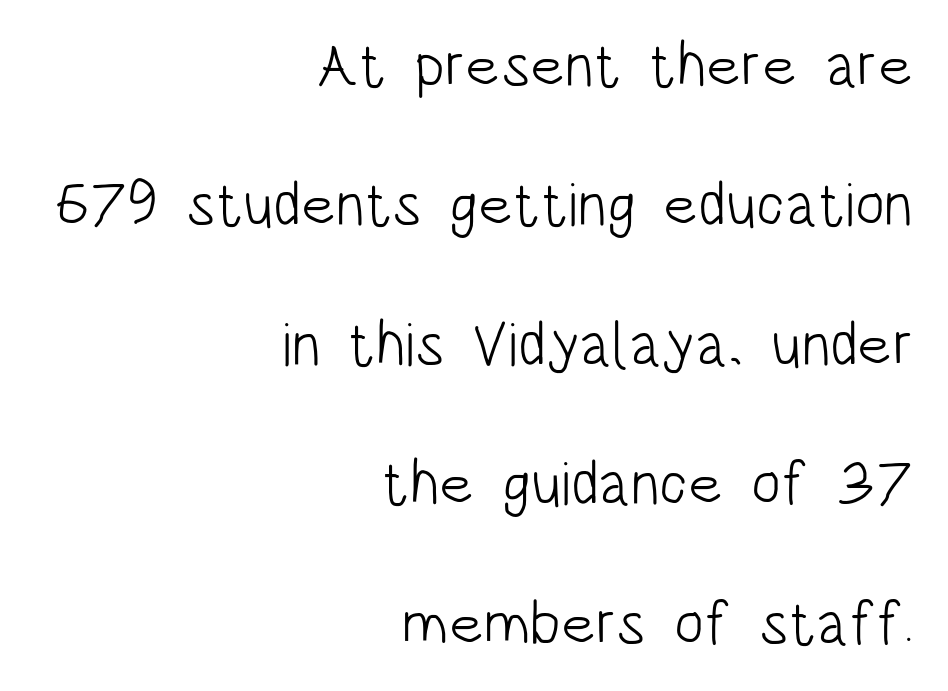
The image shows 62 px light, condensed sans-serif type, upright; set right-aligned, loose line spacing (2.25x), normal letter spacing, not underlined; low stroke contrast and a large x-height.
